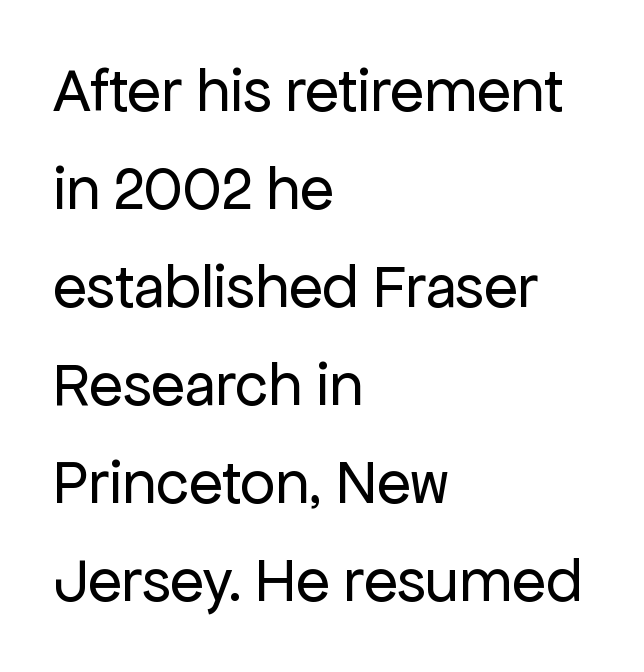
The image shows 62 px regular-weight sans-serif type, upright; set left-aligned, normal line spacing (1.58x), normal letter spacing, not underlined; low stroke contrast and a medium x-height.
